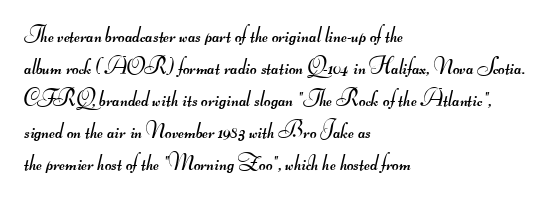
{"bold": "no", "underline": "no", "align": "left", "line_spacing": "normal", "line_spacing_ratio": 1.39, "letter_spacing": "normal", "letter_spacing_em": 0.0, "glyph_px": 23}
